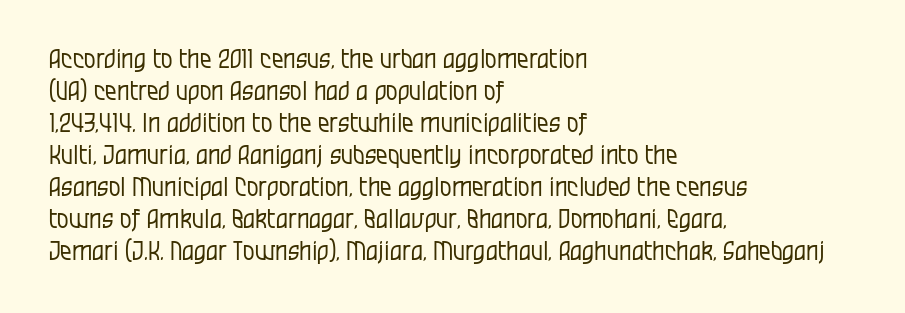
Q: Is the text bold? A: No.
Q: Is the text italic (slanted)? A: No, it is upright.
Q: Is the text underlined? A: No.
Q: How is the paragraph aligned? A: Left-aligned.
Q: Is the spacing between letters normal or unusually wide? A: Normal.
